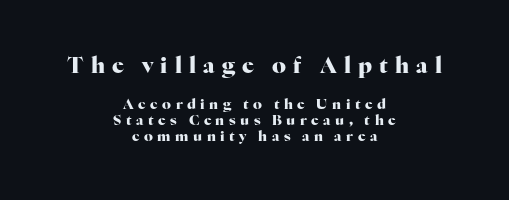
Look at the stroke-to-counter ratio: heavy, a bold. Between one letter and the next there's a generous, obvious gap. Just letters on the line, the space beneath them empty. The setting favours the middle, as headings and verse often do. Is the lower block the larger one? No — the upper block carries the bigger type.
